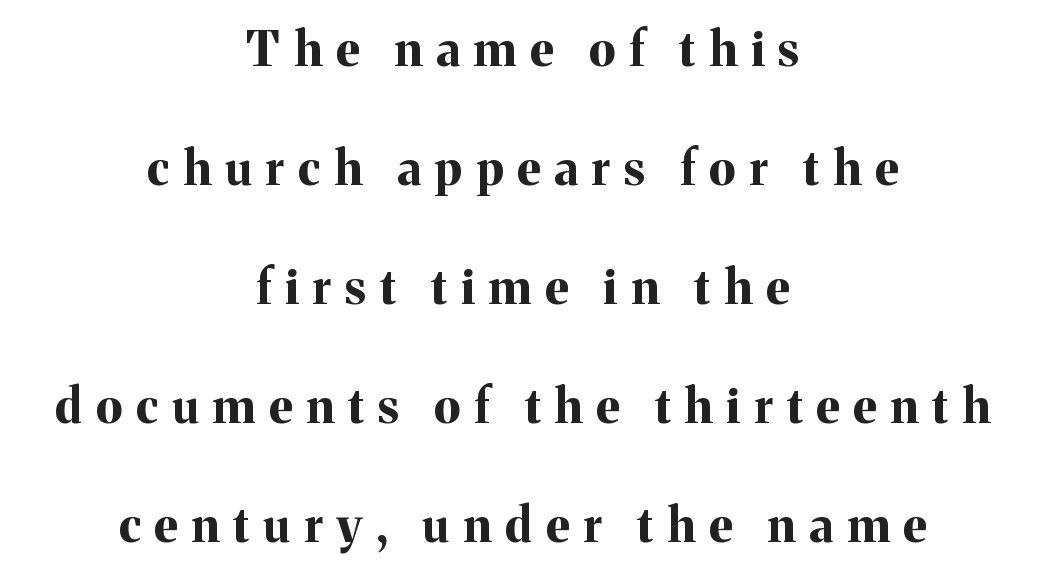
{"serif": "yes", "italic": "no", "bold": "yes", "weight": "bold", "width": "normal", "stroke_contrast": "medium", "x_height": "medium", "monospaced": "no", "underline": "no", "align": "center", "line_spacing": "loose", "line_spacing_ratio": 2.48, "letter_spacing": "wide", "letter_spacing_em": 0.29, "glyph_px": 48}
